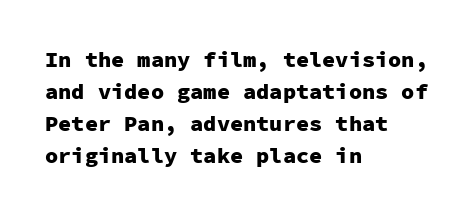
The image shows 22 px bold type, upright; set left-aligned, normal line spacing (1.46x), normal letter spacing, not underlined.
